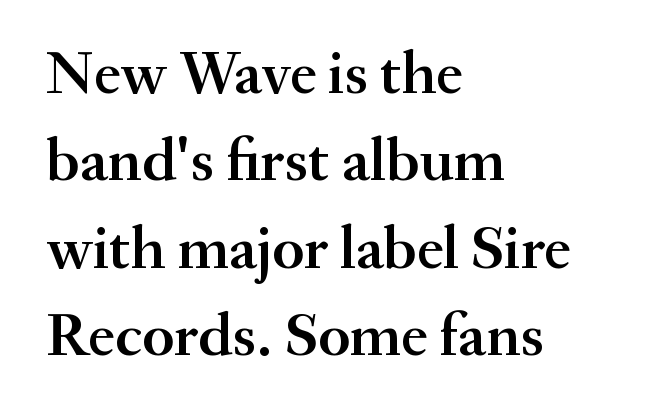
The image shows 62 px semibold serif type, upright; set left-aligned, normal line spacing (1.41x), normal letter spacing, not underlined; medium stroke contrast and a small x-height.
